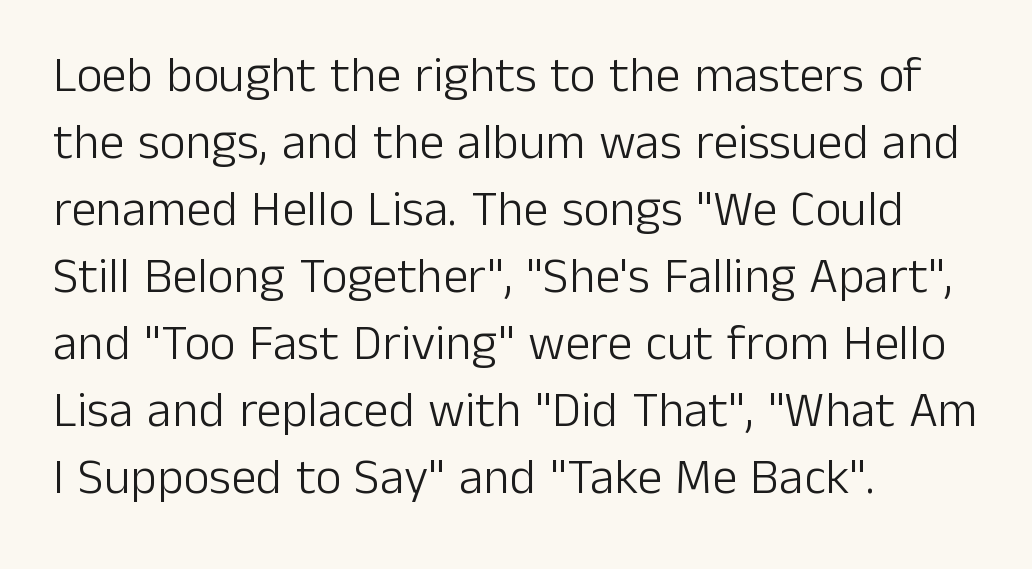
Q: Is the text bold? A: No.
Q: Is the text italic (slanted)? A: No, it is upright.
Q: Is the typeface a serif or a sans-serif typeface? A: Sans-serif.
Q: Is the text underlined? A: No.
Q: How is the paragraph aligned? A: Left-aligned.
Q: Is the spacing between letters normal or unusually wide? A: Normal.
Q: Is the spacing between lines tight, normal or loose? A: Normal.
Q: Width (condensed, normal, or wide)? A: Normal.
Q: Stroke contrast? A: Low.
Q: x-height? A: Medium.
Q: Monospaced? A: No.
